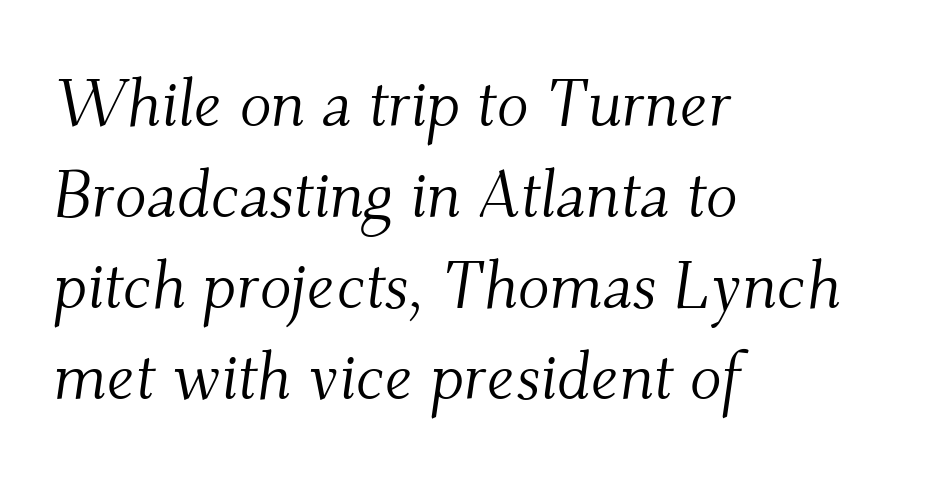
Q: Is the text bold? A: No.
Q: Is the text italic (slanted)? A: Yes, it leans right by about 9 degrees.
Q: Is the typeface a serif or a sans-serif typeface? A: Serif.
Q: Is the text underlined? A: No.
Q: How is the paragraph aligned? A: Left-aligned.
Q: Is the spacing between letters normal or unusually wide? A: Normal.
Q: Is the spacing between lines tight, normal or loose? A: Normal.
Q: Width (condensed, normal, or wide)? A: Normal.
Q: Stroke contrast? A: Medium.
Q: x-height? A: Small.
Q: Monospaced? A: No.
